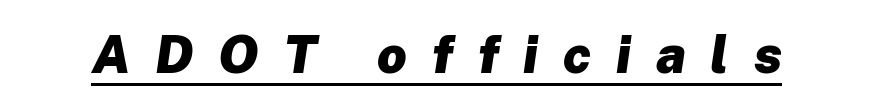
Q: Is the text bold? A: Yes.
Q: Is the text italic (slanted)? A: Yes, it leans right by about 8 degrees.
Q: Is the text underlined? A: Yes.
Q: Is the spacing between letters normal or unusually wide? A: Unusually wide.
Q: Width (condensed, normal, or wide)? A: Normal.
Q: Stroke contrast? A: Low.
Q: x-height? A: Medium.
Q: Monospaced? A: No.
